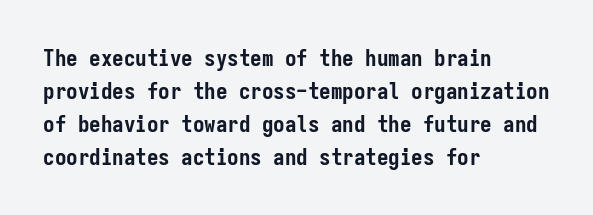
{"italic": "no", "bold": "yes", "underline": "no", "align": "left", "line_spacing": "normal", "line_spacing_ratio": 1.43, "letter_spacing": "normal", "letter_spacing_em": 0.0, "glyph_px": 23}
